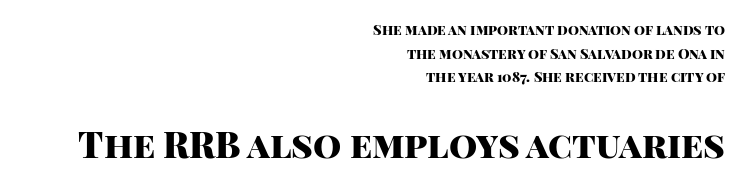
The image shows 36 px heavy sans-serif type, upright; set right-aligned, normal line spacing (1.69x), normal letter spacing, not underlined; the second (bottom) block is 2.57x larger; high stroke contrast and a large x-height.
